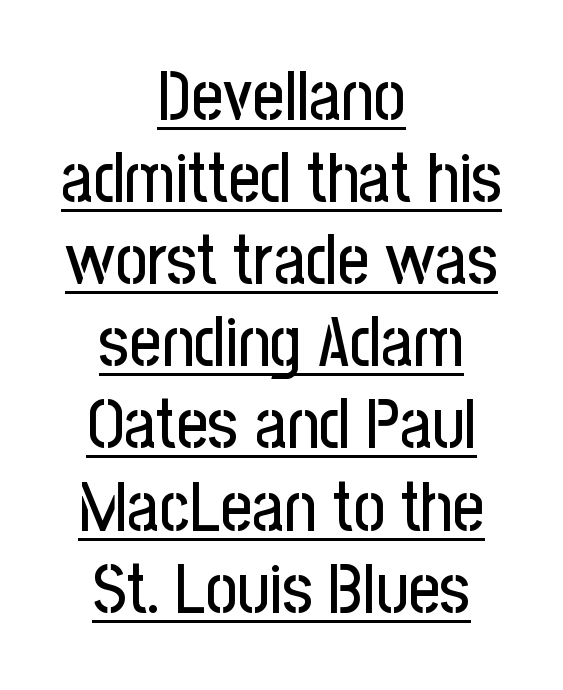
{"serif": "no", "italic": "no", "width": "condensed", "stroke_contrast": "low", "x_height": "medium", "monospaced": "no", "underline": "yes", "align": "center", "line_spacing_ratio": 1.19, "letter_spacing": "normal", "letter_spacing_em": 0.0, "glyph_px": 69}
